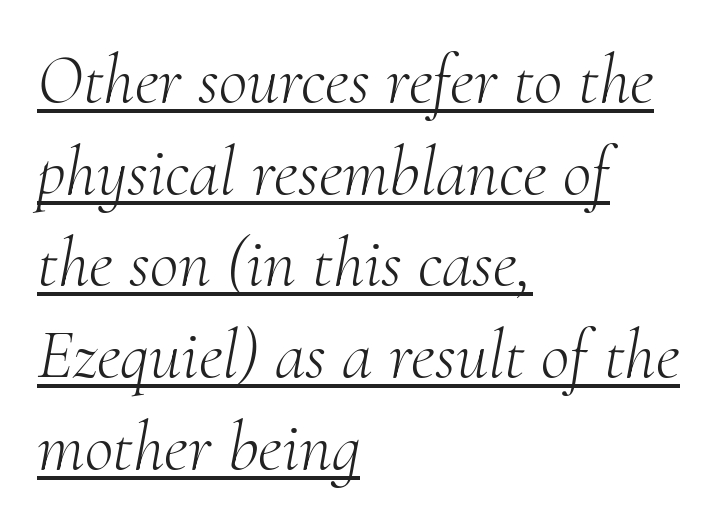
The image shows 70 px light serif type, italic (leaning right); set left-aligned, normal line spacing (1.31x), normal letter spacing, underlined; medium stroke contrast and a small x-height.
